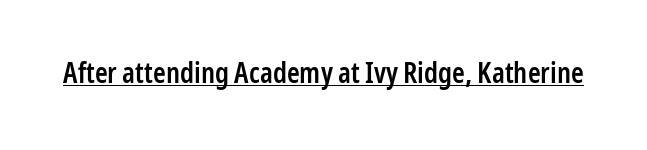
Q: Is the text bold? A: Semi-bold.
Q: Is the text italic (slanted)? A: No, it is upright.
Q: Is the typeface a serif or a sans-serif typeface? A: Sans-serif.
Q: Is the text underlined? A: Yes.
Q: Is the spacing between letters normal or unusually wide? A: Normal.
Q: Width (condensed, normal, or wide)? A: Condensed.
Q: Stroke contrast? A: Low.
Q: x-height? A: Medium.
Q: Monospaced? A: No.
